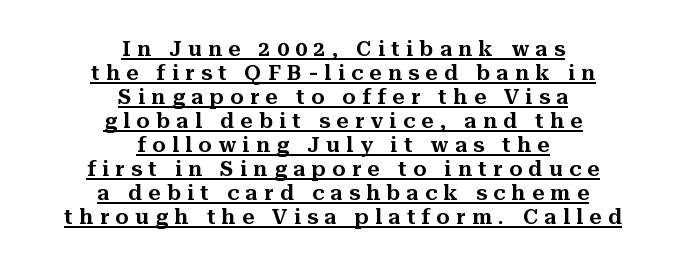
The image shows 21 px text type, upright; set centered, tight line spacing (1.14x), unusually wide letter spacing (+0.31 em), underlined.
